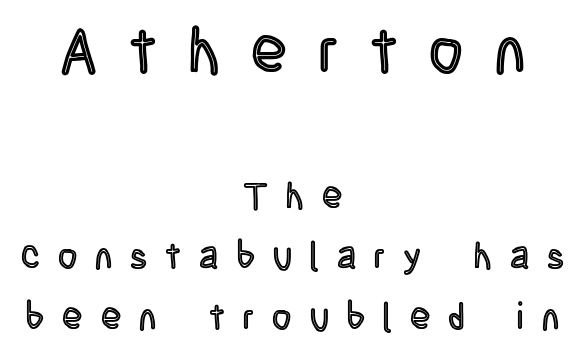
This sample uses an upright cut, with every glyph sitting square on the baseline. Is the block centered? Yes — each line is placed symmetrically about the middle. Leading matches the norm, producing a regular column. A typesetter would call this proportional, since set widths differ per character. The composition opens big and finishes small. Words float on clear page, feet unadorned.
